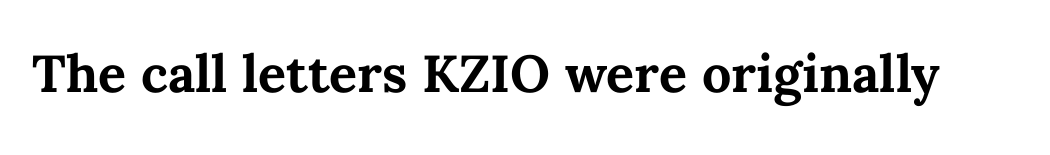
Quick note: underline off. This is the regular roman posture of the typeface. How are the letters spaced? Ordinarily, with no added tracking. The face used here is proportionally spaced, like ordinary book or web type. Stroke thickness is high; the sample reads as a true bold.
